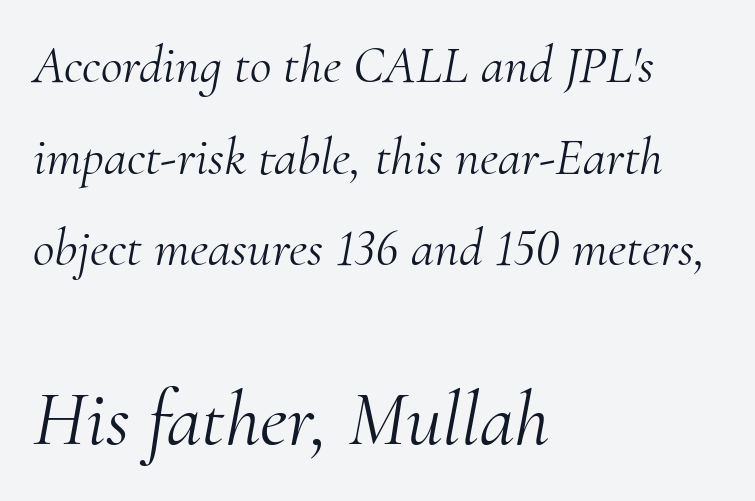
Character widths vary here, with narrow letters taking less room than wide ones. The setting favours the left margin, as ordinary paragraphs usually do. The lettering tilts uniformly, giving the passage an italic look. Heaviness? Minimal to ordinary, like unemphasized prose. The letters carry serifs — small finishing strokes at the ends of their stems. Larger block? The one below; the one above is distinctly smaller.
